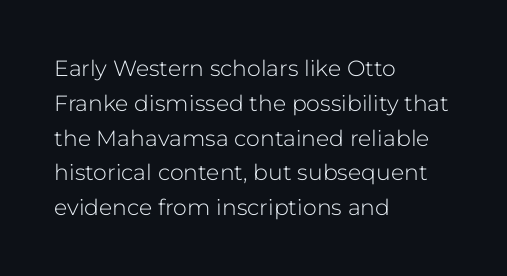
{"italic": "no", "bold": "no", "underline": "no", "align": "left", "line_spacing": "normal", "line_spacing_ratio": 1.58, "letter_spacing": "normal", "letter_spacing_em": 0.0, "glyph_px": 22}
